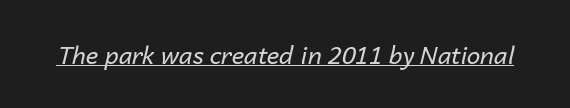
The image shows 24 px text type, italic (leaning right); set normal letter spacing, underlined.
